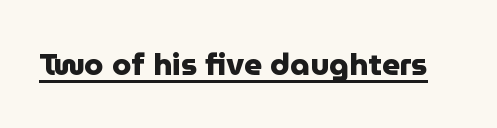
Q: Is the text bold? A: Yes.
Q: Is the text italic (slanted)? A: No, it is upright.
Q: Is the typeface a serif or a sans-serif typeface? A: Sans-serif.
Q: Is the text underlined? A: Yes.
Q: Is the spacing between letters normal or unusually wide? A: Normal.
Q: Width (condensed, normal, or wide)? A: Normal.
Q: Stroke contrast? A: Low.
Q: x-height? A: Medium.
Q: Monospaced? A: No.
